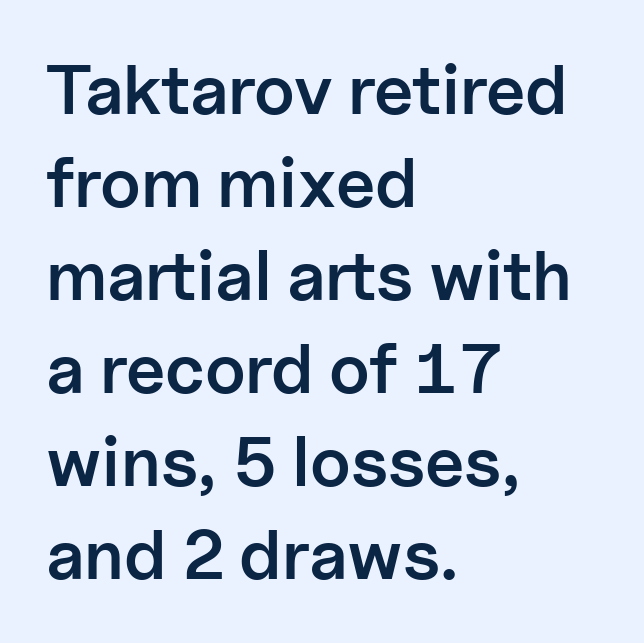
The image shows 70 px semibold sans-serif type, upright; set left-aligned, normal line spacing (1.33x), normal letter spacing, not underlined; low stroke contrast and a medium x-height.
